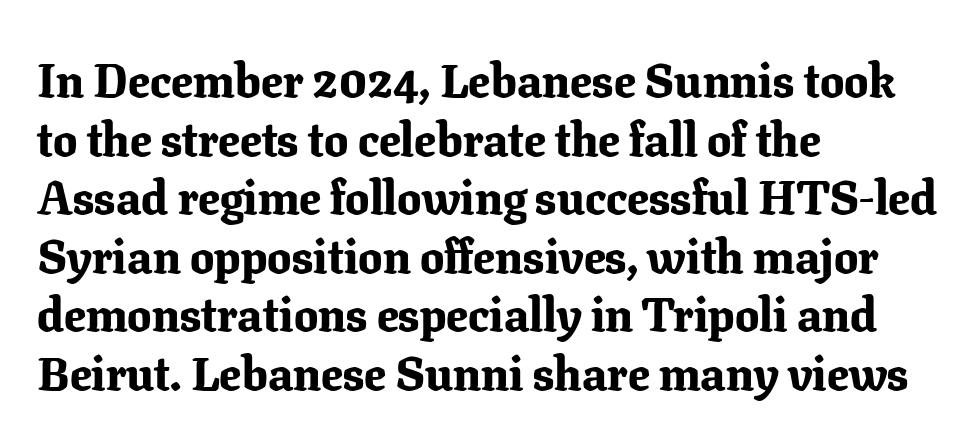
{"serif": "yes", "italic": "no", "bold": "yes", "weight": "bold", "width": "normal", "stroke_contrast": "low", "x_height": "medium", "monospaced": "no", "underline": "no", "align": "left", "line_spacing_ratio": 1.22, "letter_spacing": "normal", "letter_spacing_em": 0.0, "glyph_px": 48}
